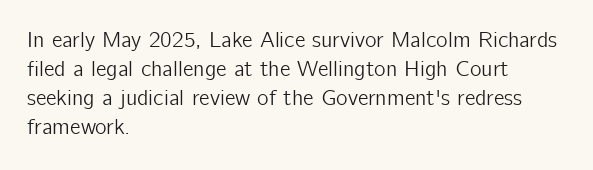
The image shows 22 px text type, upright; set left-aligned, normal line spacing (1.32x), normal letter spacing, not underlined.
